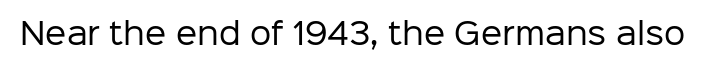
{"serif": "no", "italic": "no", "bold": "no", "weight": "regular", "width": "normal", "stroke_contrast": "low", "x_height": "medium", "monospaced": "no", "underline": "no", "letter_spacing": "normal", "letter_spacing_em": 0.0, "glyph_px": 30}
